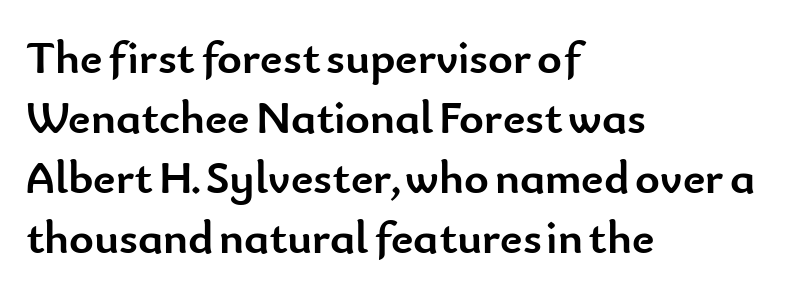
The image shows 47 px semibold sans-serif type, upright; set left-aligned, normal line spacing (1.28x), normal letter spacing, not underlined; low stroke contrast and a small x-height.
